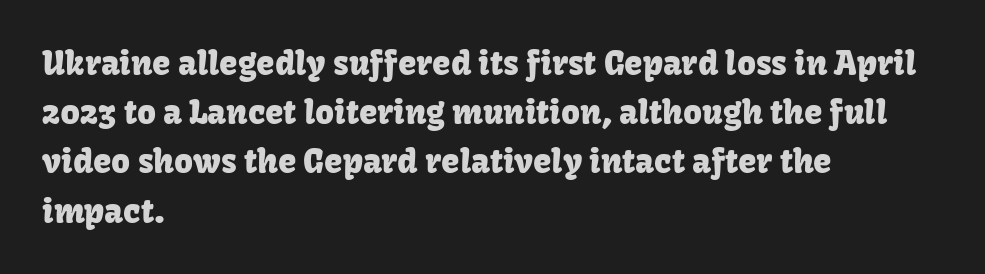
{"serif": "no", "italic": "no", "width": "normal", "stroke_contrast": "low", "x_height": "medium", "monospaced": "no", "underline": "no", "align": "left", "line_spacing": "normal", "line_spacing_ratio": 1.49, "letter_spacing": "normal", "letter_spacing_em": 0.0, "glyph_px": 33}
